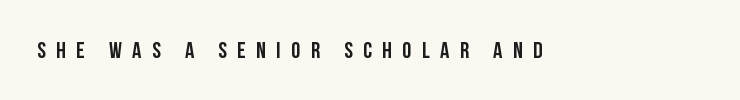
Q: Is the text bold? A: Yes.
Q: Is the text italic (slanted)? A: No, it is upright.
Q: Is the text underlined? A: No.
Q: Is the spacing between letters normal or unusually wide? A: Unusually wide.
